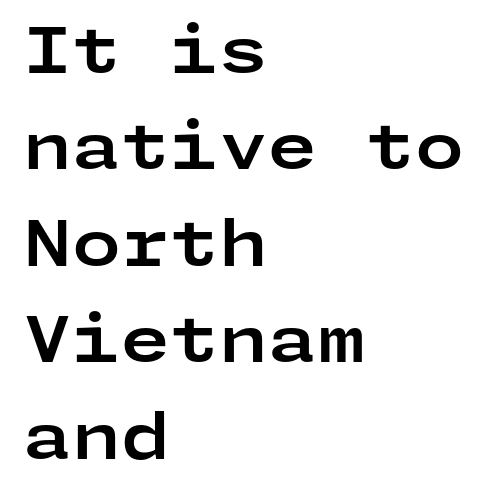
{"serif": "no", "italic": "no", "bold": "yes", "weight": "bold", "width": "wide", "stroke_contrast": "low", "x_height": "medium", "underline": "no", "align": "left", "line_spacing": "normal", "line_spacing_ratio": 1.53, "letter_spacing": "normal", "letter_spacing_em": 0.0, "glyph_px": 63}
